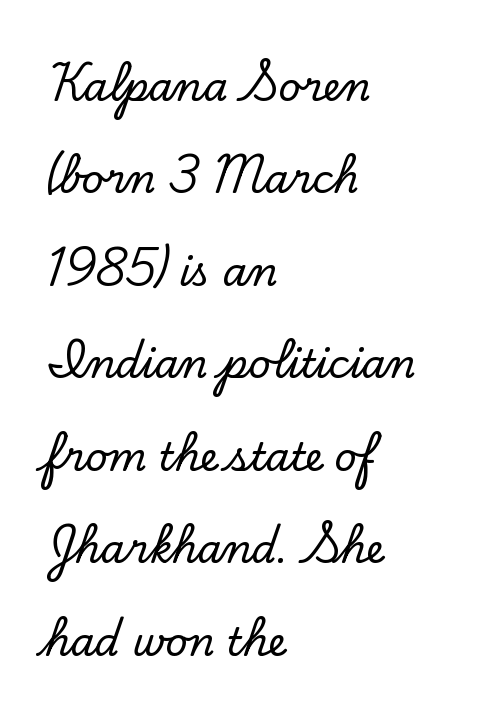
{"serif": "yes", "width": "normal", "stroke_contrast": "low", "x_height": "small", "monospaced": "no", "underline": "no", "align": "left", "line_spacing": "loose", "line_spacing_ratio": 2.37, "letter_spacing": "normal", "letter_spacing_em": 0.0, "glyph_px": 39}
